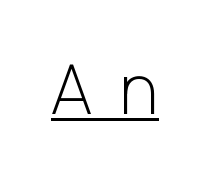
The image shows 69 px light sans-serif type, upright; set unusually wide letter spacing (+0.38 em), underlined; low stroke contrast and a medium x-height.
